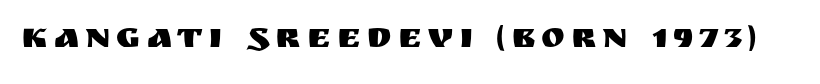
Classification — sans serif. Words float on clear page, feet unadorned. No italicization has been applied; the sample stays upright. This sample has the flowing, uneven cadence of proportional lettering.
